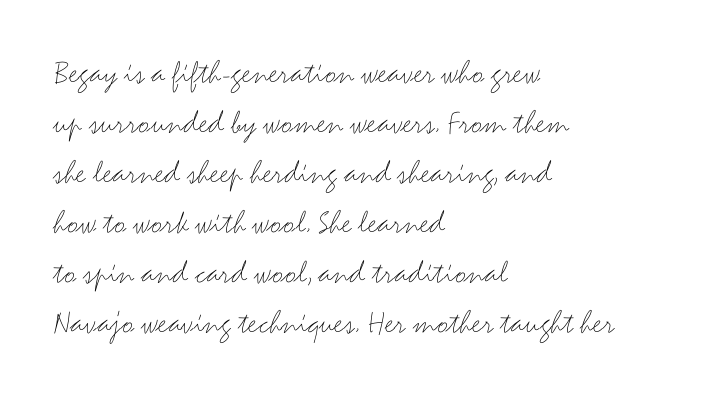
The image shows 34 px thin, wide sans-serif type; set left-aligned, normal line spacing (1.47x), normal letter spacing, not underlined; medium stroke contrast and a small x-height.
